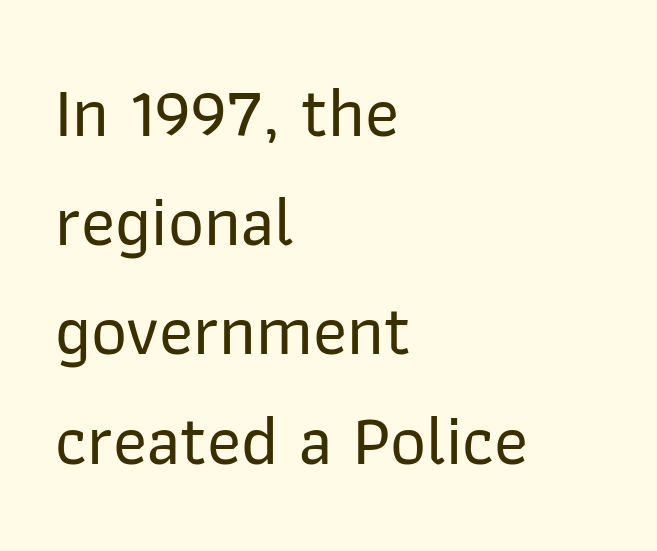
The type is set solid horizontally, with unmodified tracking. If you measured baseline to baseline, you'd find a middling distance. These lines stack with their left ends in a neat column. The face used here is a sans, in the tradition of grotesques and geometrics. Proportional: the letters do not fall into vertical columns. Posture: straight, roman, zero tilt.
